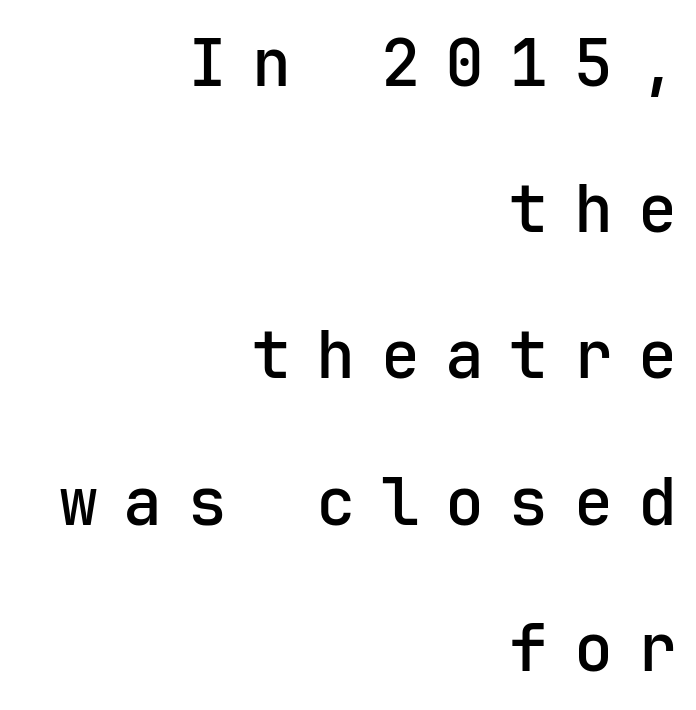
Q: Is the text bold? A: Semi-bold.
Q: Is the text italic (slanted)? A: No, it is upright.
Q: Is the typeface a serif or a sans-serif typeface? A: Sans-serif.
Q: Is the text underlined? A: No.
Q: How is the paragraph aligned? A: Right-aligned.
Q: Is the spacing between letters normal or unusually wide? A: Unusually wide.
Q: Is the spacing between lines tight, normal or loose? A: Loose.
Q: Width (condensed, normal, or wide)? A: Normal.
Q: Stroke contrast? A: Low.
Q: x-height? A: Medium.
